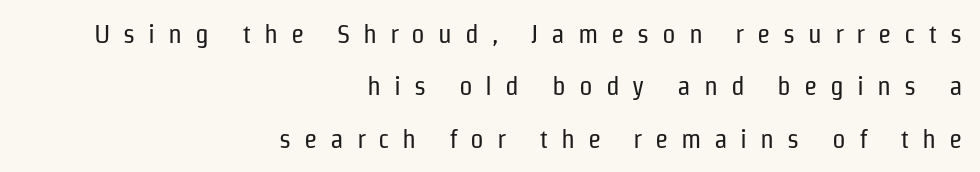
Q: Is the text bold? A: No.
Q: Is the text italic (slanted)? A: No, it is upright.
Q: Is the text underlined? A: No.
Q: How is the paragraph aligned? A: Right-aligned.
Q: Is the spacing between letters normal or unusually wide? A: Unusually wide.
Q: Is the spacing between lines tight, normal or loose? A: Loose.
